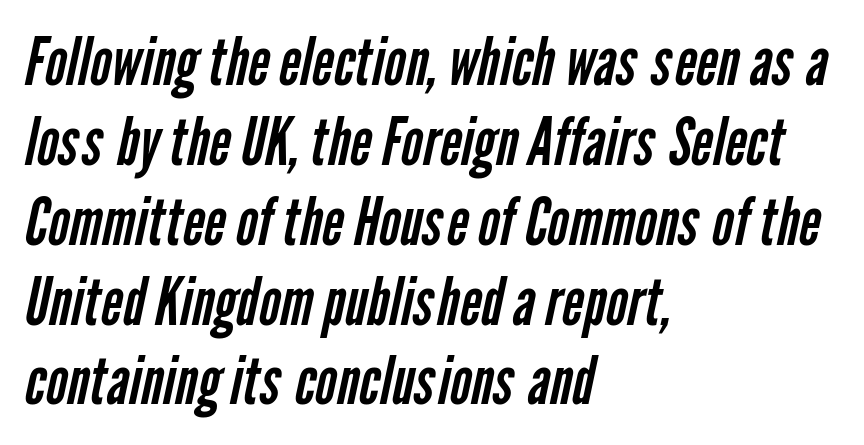
Bare-footed words on every line. This rendering leaves character spacing at its baseline value. Does the copy run flush right? No — it runs flush left. The typeface chosen for these lines omits serifs.
